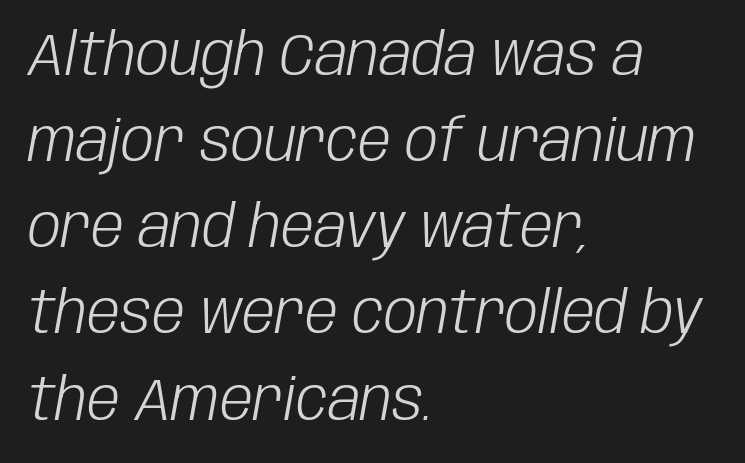
Tracking here is standard; glyphs follow each other at the usual distance. Italic: yes, the glyphs are oblique. Line spacing here is normal. Letters rest on an invisible, unmarked baseline. Here the designer chose a conventional face with non-uniform glyph widths.
